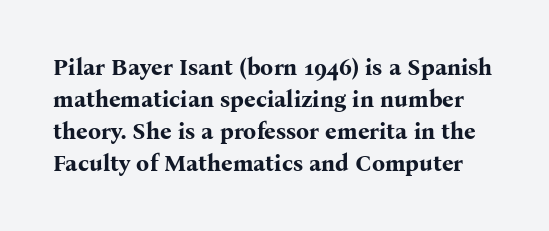
A typesetter would mark this as roman, not italic. The specimen omits any rule beneath the text block's lines. Honestly, the row spacing looks completely unremarkable. Look at the tracking — it's just the regular setting, nothing added. Typographic density is high because the face is bold.
